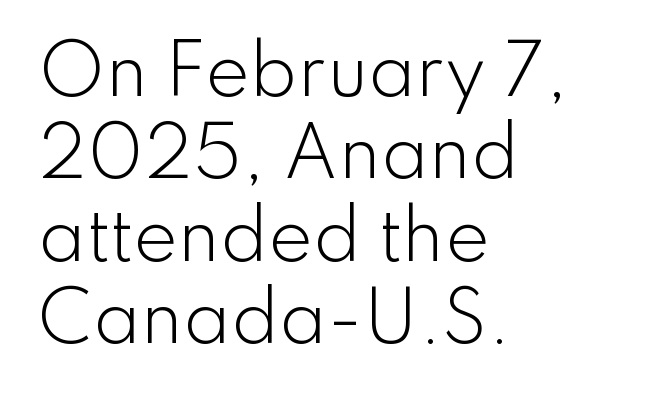
The image shows 67 px light sans-serif type, upright; set left-aligned, line spacing 1.23x, normal letter spacing, not underlined; low stroke contrast and a small x-height.
